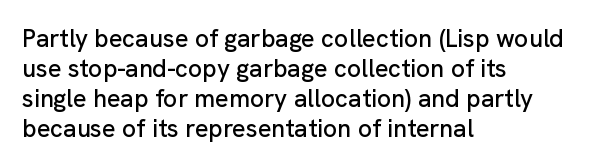
{"italic": "no", "underline": "no", "align": "left", "line_spacing_ratio": 1.2, "letter_spacing": "normal", "letter_spacing_em": 0.0, "glyph_px": 25}
